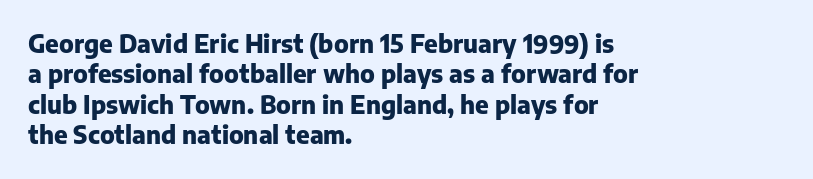
The glyphs are unaccompanied by any horizontal stroke below them. The leading is moderate, giving the passage an even texture. Left-aligned paragraph, ragged on the right. A full-strength bold gives these letters their thick strokes. This sample uses an upright cut, with every glyph sitting square on the baseline.
